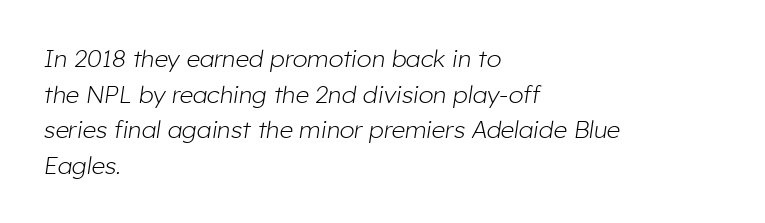
When letters slant like this, we call the style italic. This rendering features lettering with no underline. Counters stay open thanks to moderate or lighter strokes. Line beginnings align vertically; line endings do not. This sample keeps an unexceptional amount of space between lines.
